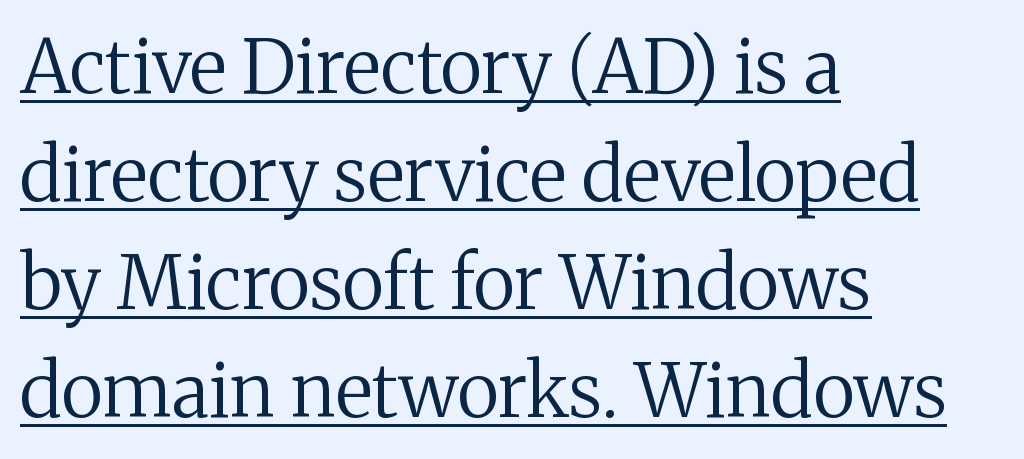
Varying glyph widths throughout — classic text-font behaviour. Tracking value appears to be zero — textbook default spacing. Compared with undecorated copy, this sample adds a rule below the words. This is serif lettering, the kind often seen in printed books. The passage is arranged the way most books set body copy — flush left.
